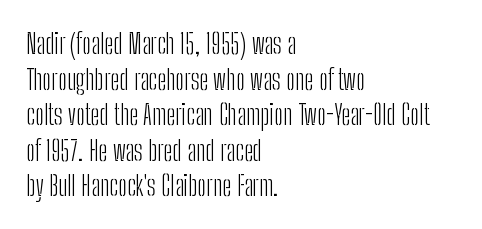
Q: Is the text bold? A: No.
Q: Is the text italic (slanted)? A: No, it is upright.
Q: Is the typeface a serif or a sans-serif typeface? A: Sans-serif.
Q: Is the text underlined? A: No.
Q: How is the paragraph aligned? A: Left-aligned.
Q: Is the spacing between letters normal or unusually wide? A: Normal.
Q: Is the spacing between lines tight, normal or loose? A: Normal.
Q: Width (condensed, normal, or wide)? A: Condensed.
Q: Stroke contrast? A: Low.
Q: x-height? A: Medium.
Q: Monospaced? A: No.
